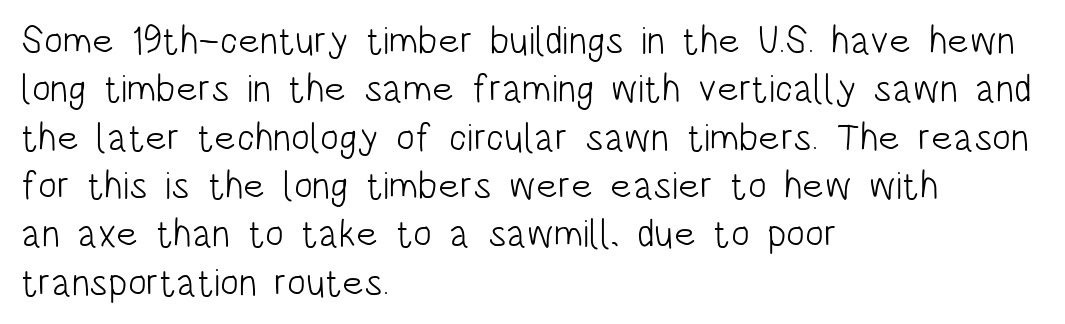
Q: Is the text bold? A: No.
Q: Is the text italic (slanted)? A: No, it is upright.
Q: Is the typeface a serif or a sans-serif typeface? A: Sans-serif.
Q: Is the text underlined? A: No.
Q: How is the paragraph aligned? A: Left-aligned.
Q: Is the spacing between letters normal or unusually wide? A: Normal.
Q: Width (condensed, normal, or wide)? A: Condensed.
Q: Stroke contrast? A: Low.
Q: x-height? A: Large.
Q: Monospaced? A: No.
